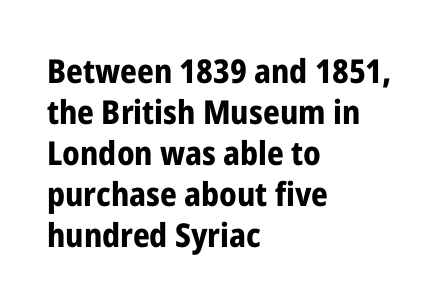
Q: Is the text bold? A: Yes.
Q: Is the text italic (slanted)? A: No, it is upright.
Q: Is the typeface a serif or a sans-serif typeface? A: Sans-serif.
Q: Is the text underlined? A: No.
Q: How is the paragraph aligned? A: Left-aligned.
Q: Is the spacing between letters normal or unusually wide? A: Normal.
Q: Width (condensed, normal, or wide)? A: Condensed.
Q: Stroke contrast? A: Low.
Q: x-height? A: Medium.
Q: Monospaced? A: No.
